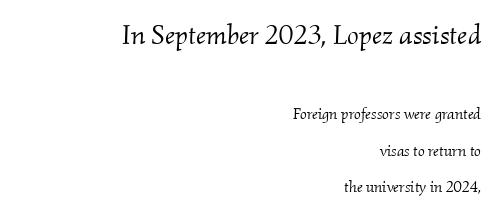
The image shows 28 px light serif type, italic (leaning right); set right-aligned, loose line spacing (2.28x), normal letter spacing, not underlined; the first (top) block is 1.75x larger; medium stroke contrast and a small x-height.
